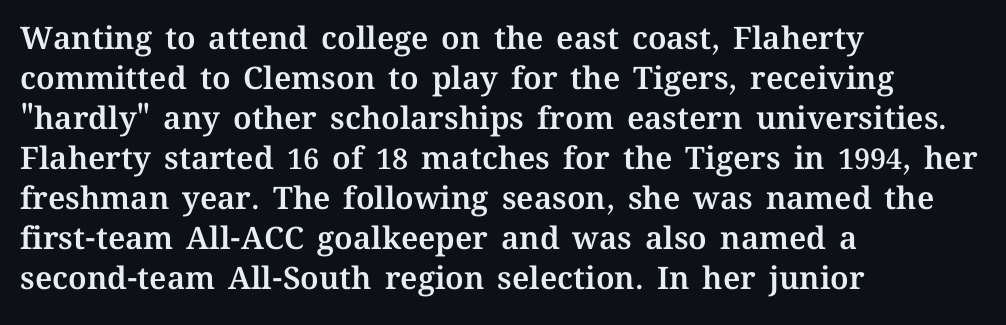
Q: Is the text italic (slanted)? A: No, it is upright.
Q: Is the text underlined? A: No.
Q: How is the paragraph aligned? A: Left-aligned.
Q: Is the spacing between letters normal or unusually wide? A: Normal.
Q: Is the spacing between lines tight, normal or loose? A: Normal.
Q: Width (condensed, normal, or wide)? A: Normal.
Q: Stroke contrast? A: Medium.
Q: x-height? A: Medium.
Q: Monospaced? A: No.
